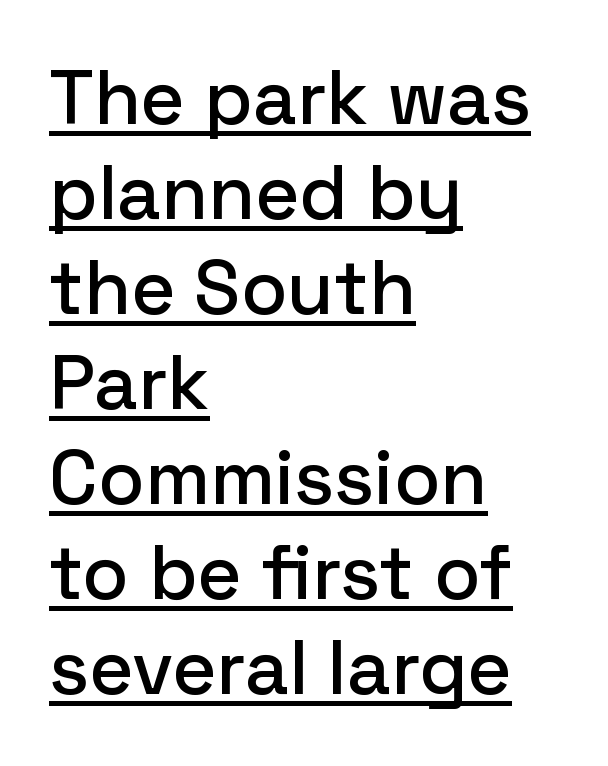
These characters rest on top of a visible drawn line. This sample has the flowing, uneven cadence of proportional lettering. A typesetter would call this leading conventional body-copy spacing. A typesetter would mark this as roman, not italic.
